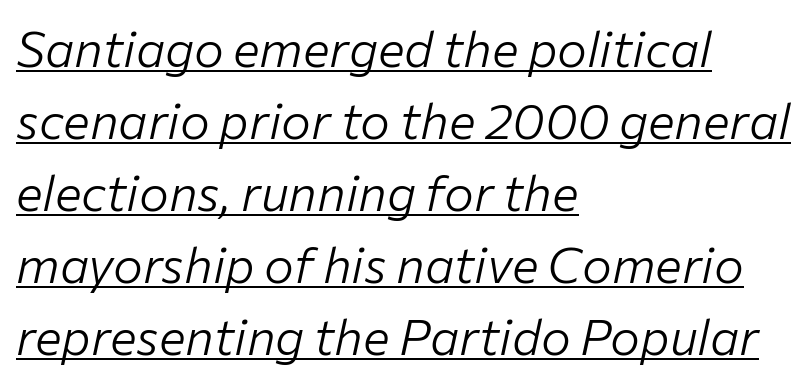
{"italic": "yes", "lean": "right", "slant_degrees": 12, "bold": "no", "weight": "light", "width": "normal", "stroke_contrast": "low", "x_height": "medium", "monospaced": "no", "underline": "yes", "align": "left", "line_spacing": "normal", "line_spacing_ratio": 1.44, "letter_spacing": "normal", "letter_spacing_em": 0.0, "glyph_px": 50}
